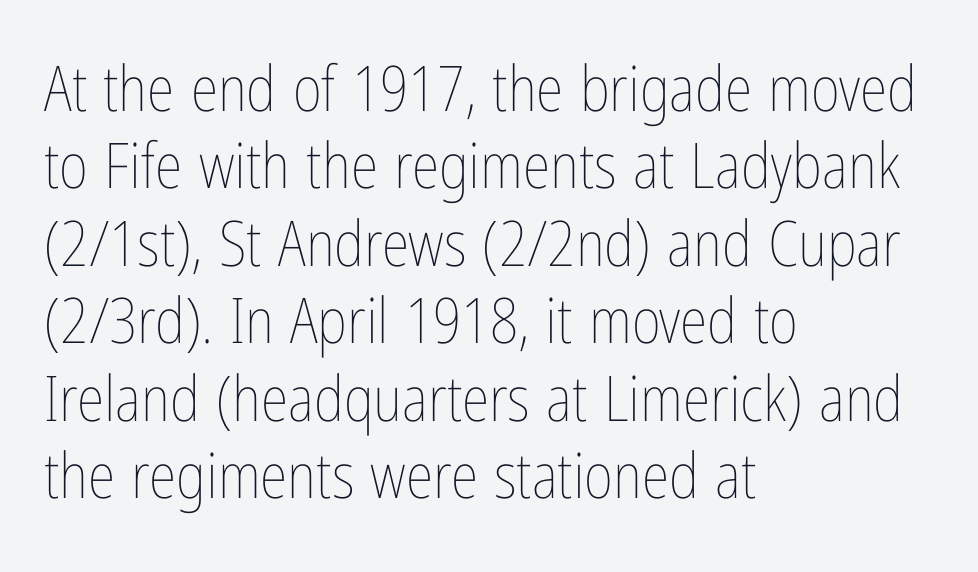
Q: Is the text bold? A: No.
Q: Is the text italic (slanted)? A: No, it is upright.
Q: Is the text underlined? A: No.
Q: How is the paragraph aligned? A: Left-aligned.
Q: Is the spacing between letters normal or unusually wide? A: Normal.
Q: Width (condensed, normal, or wide)? A: Condensed.
Q: Stroke contrast? A: Low.
Q: x-height? A: Medium.
Q: Monospaced? A: No.
